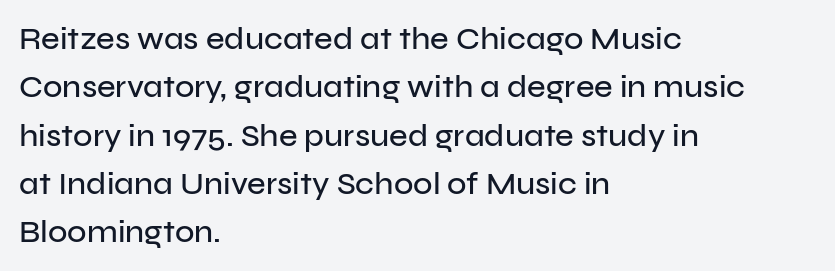
Q: Is the text italic (slanted)? A: No, it is upright.
Q: Is the typeface a serif or a sans-serif typeface? A: Sans-serif.
Q: Is the text underlined? A: No.
Q: How is the paragraph aligned? A: Left-aligned.
Q: Is the spacing between letters normal or unusually wide? A: Normal.
Q: Is the spacing between lines tight, normal or loose? A: Normal.
Q: Width (condensed, normal, or wide)? A: Normal.
Q: Stroke contrast? A: Low.
Q: x-height? A: Medium.
Q: Monospaced? A: No.
